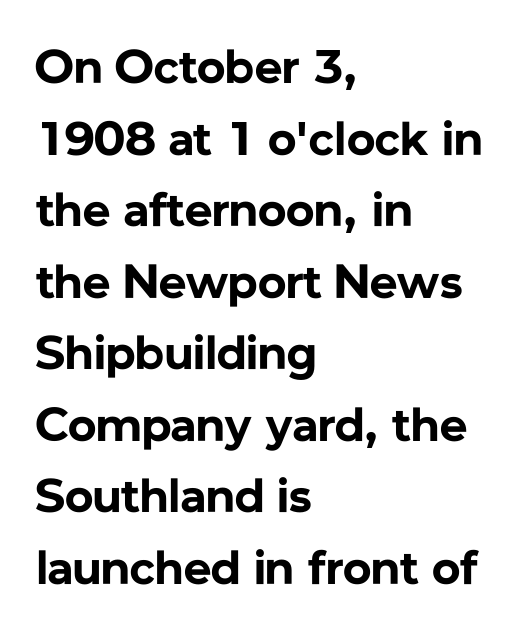
Q: Is the text bold? A: Yes.
Q: Is the text italic (slanted)? A: No, it is upright.
Q: Is the typeface a serif or a sans-serif typeface? A: Sans-serif.
Q: Is the text underlined? A: No.
Q: How is the paragraph aligned? A: Left-aligned.
Q: Is the spacing between letters normal or unusually wide? A: Normal.
Q: Is the spacing between lines tight, normal or loose? A: Normal.
Q: Width (condensed, normal, or wide)? A: Normal.
Q: Stroke contrast? A: Low.
Q: x-height? A: Medium.
Q: Monospaced? A: No.
